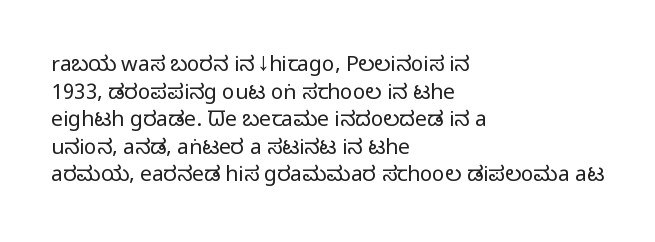
The image shows 21 px text type, upright; set left-aligned, normal line spacing (1.31x), normal letter spacing, not underlined.
